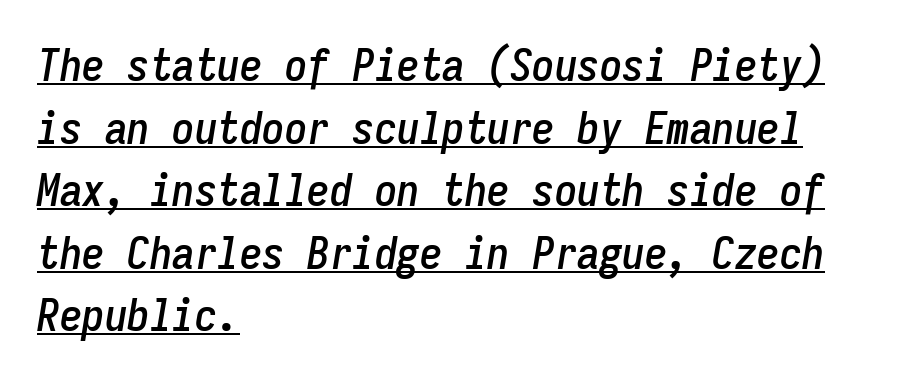
The image shows 45 px condensed type, italic (leaning right), monospaced; set left-aligned, normal line spacing (1.39x), normal letter spacing, underlined; low stroke contrast and a medium x-height.
